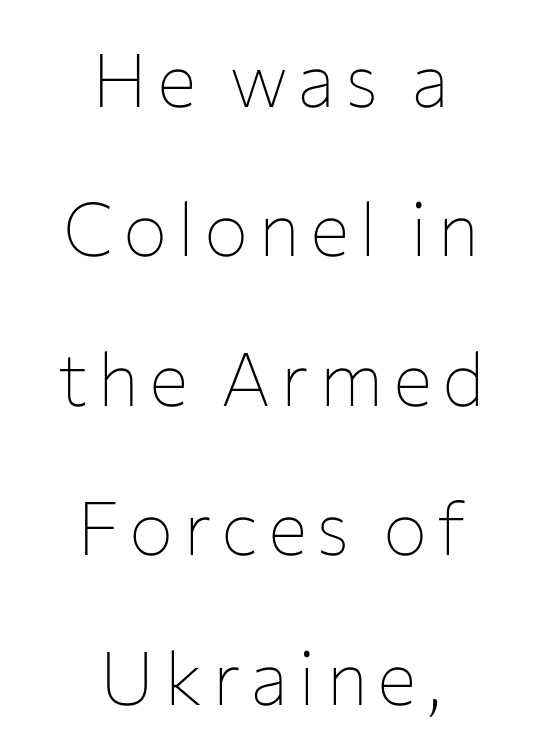
The rendering uses natural spacing where letterforms have individual widths. Posture: straight, roman, zero tilt. A centered setting, common on invitations and titles, is used for this passage. The typesetting does not lean heavy: it is not bold. Each letter's strokes conclude bluntly, with no projecting serifs. Quick note: interline space is abundant.
